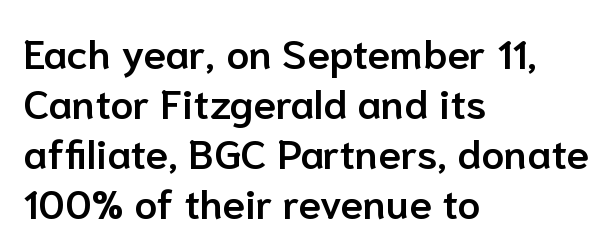
Moderately thickened strokes mark this as semibold type. Nothing sits at the stroke ends, so this counts as sans-serif. A typesetter would mark this as roman, not italic. The passage shown has conventional tracking throughout. Unmarked baselines from the first word to the last.
